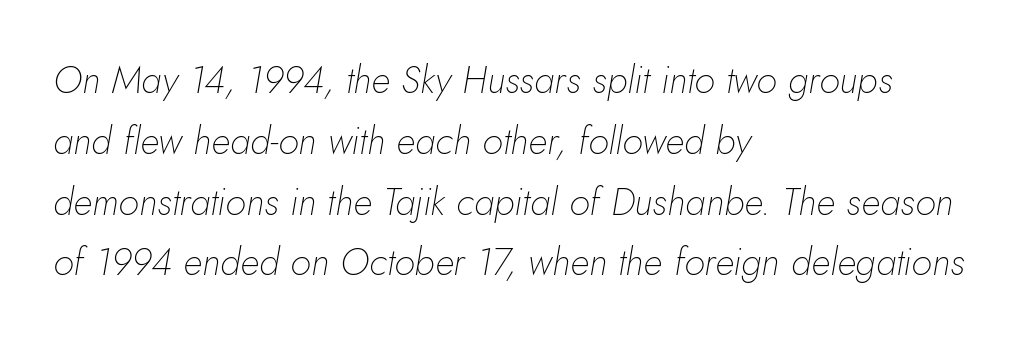
Compared with ordinary roman type, these characters are visibly tilted. A typesetter would call this proportional, since set widths differ per character. The text block is weighted toward the left margin, trailing off unevenly rightward. The letterforms sit shoulder to shoulder at normal distance. The characters are drawn with everyday or finer stroke widths. Quick note: interline space is typical.
